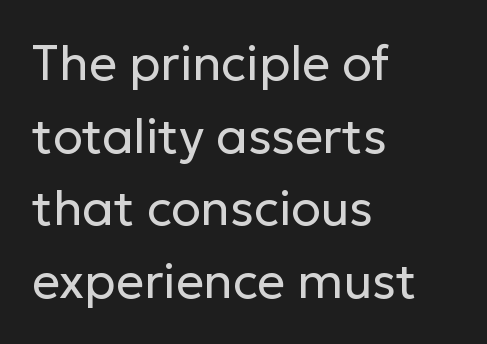
Letters have the restrained weight of plain body copy at most. No feet cap the strokes, marking this as sans-serif type. The glyphs are unaccompanied by any horizontal stroke below them. Spacing between characters is what you'd get straight out of the box. Is there much room between lines? A standard amount, neither cramped nor airy.
